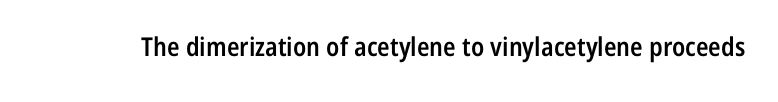
Ascenders rise straight up at ninety degrees. The typesetting leans somewhat heavy: a semibold. Observe the ordinary spacing: letters are neighbours, not strangers. Only glyphs here, with clear space below each row.
